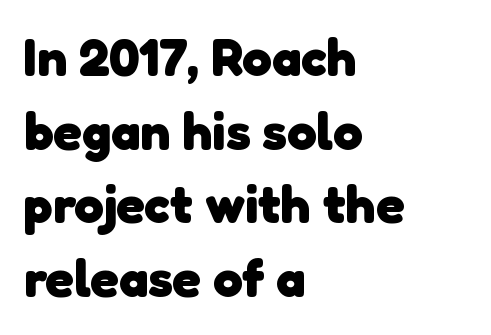
The image shows 53 px heavy sans-serif type; set left-aligned, normal line spacing (1.39x), normal letter spacing, not underlined; low stroke contrast and a medium x-height.
